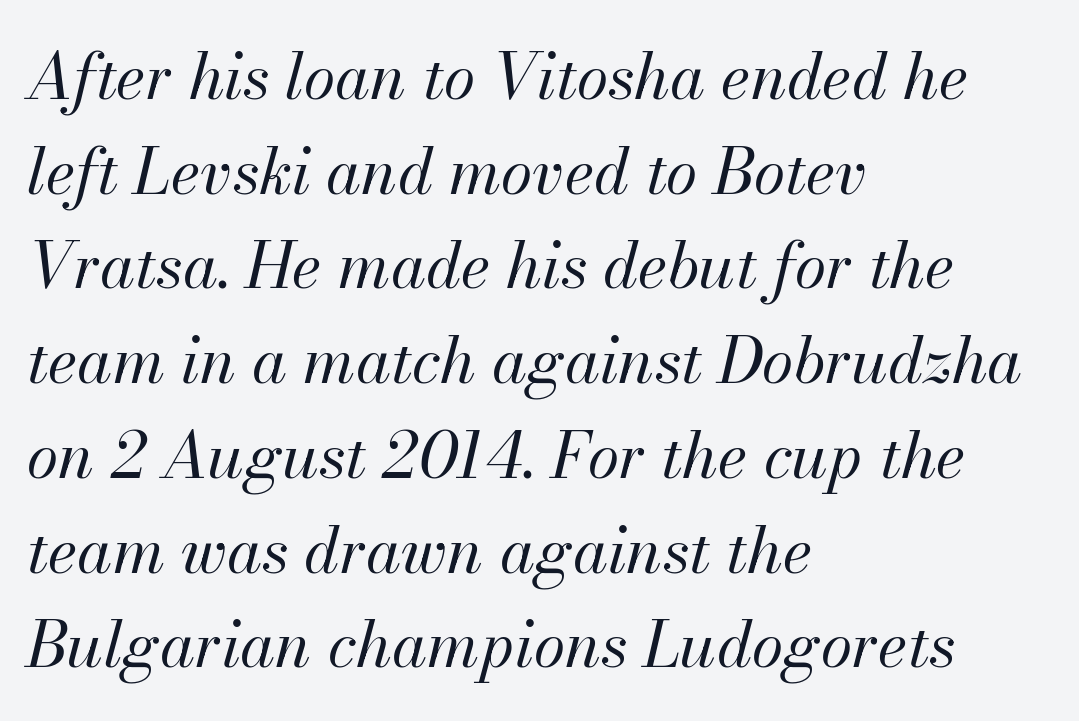
The image shows 64 px regular-weight type, italic (leaning right); set left-aligned, normal line spacing (1.48x), normal letter spacing, not underlined; medium stroke contrast and a small x-height.
